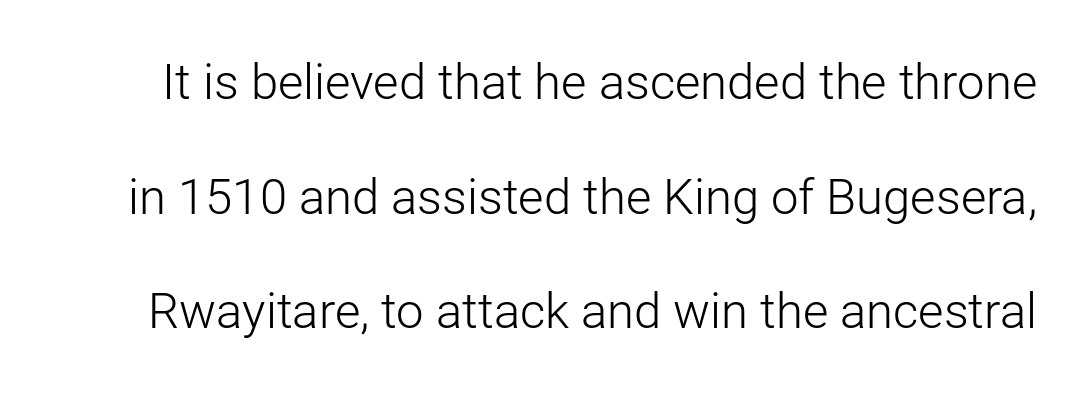
Q: Is the text bold? A: No.
Q: Is the text italic (slanted)? A: No, it is upright.
Q: Is the typeface a serif or a sans-serif typeface? A: Sans-serif.
Q: Is the text underlined? A: No.
Q: Is the spacing between letters normal or unusually wide? A: Normal.
Q: Is the spacing between lines tight, normal or loose? A: Loose.
Q: Width (condensed, normal, or wide)? A: Normal.
Q: Stroke contrast? A: Low.
Q: x-height? A: Medium.
Q: Monospaced? A: No.
